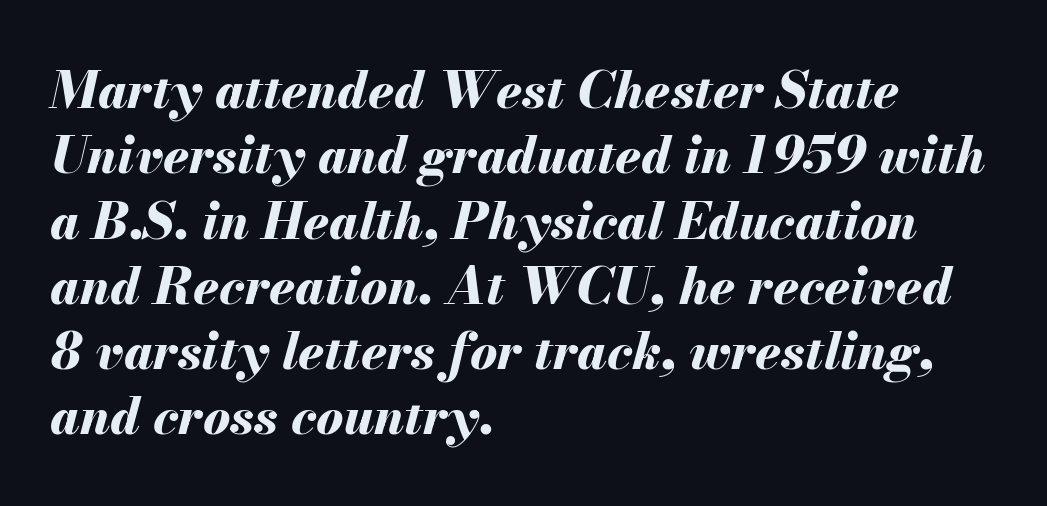
{"italic": "yes", "lean": "right", "slant_degrees": 13, "bold": "yes", "weight": "bold", "width": "normal", "stroke_contrast": "medium", "x_height": "small", "monospaced": "no", "underline": "no", "align": "left", "line_spacing": "normal", "line_spacing_ratio": 1.28, "letter_spacing": "normal", "letter_spacing_em": 0.0, "glyph_px": 51}
